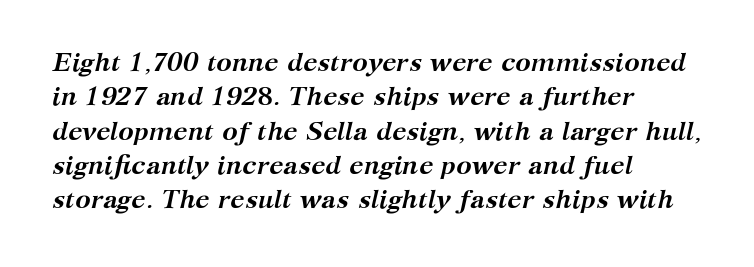
If you drew a line through each stem, it would be angled. This sample is left-justified, so line endings fall wherever the words run out. A clean baseline with only descenders dipping below it. Rows of type keep a routine distance in the vertical direction.
